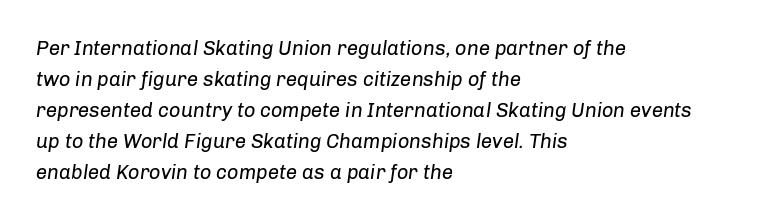
{"italic": "yes", "lean": "right", "slant_degrees": 8, "bold": "no", "underline": "no", "align": "left", "line_spacing": "normal", "line_spacing_ratio": 1.55, "letter_spacing": "normal", "letter_spacing_em": 0.0, "glyph_px": 20}
